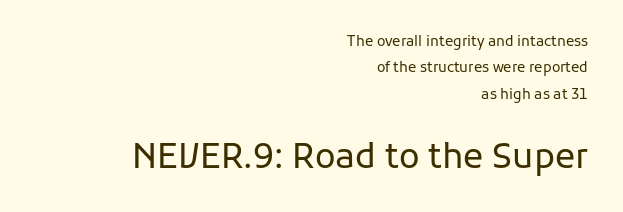
Heft: none added — not bold. Lines of text with bare space underneath. Characters remain perfectly vertical along every line. Students, note that the glyphs here touch the page at normal intervals. The rendering shows plain stroke endings on the letterforms — a sans-serif design.
